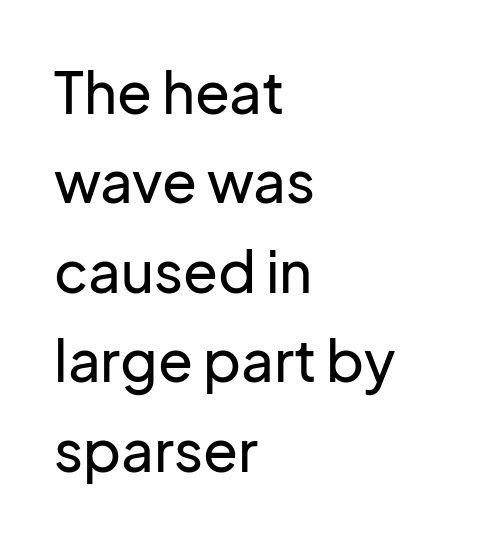
Anything drawn beneath the words? Only blank space. These lines are rendered in a variable-pitch font. You can tell from the bare stems that sans-serif type was used. If you drew a line through each stem, it would be perfectly vertical.
